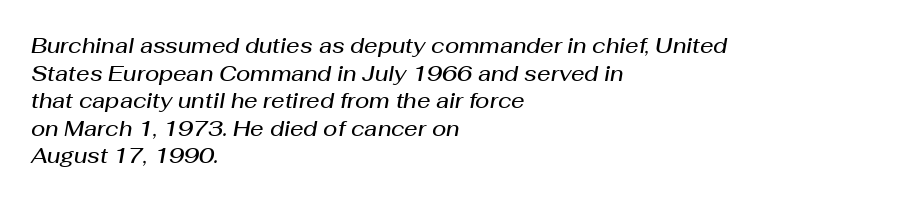
Q: Is the text bold? A: Semi-bold.
Q: Is the text italic (slanted)? A: Yes, it leans right by about 10 degrees.
Q: Is the text underlined? A: No.
Q: How is the paragraph aligned? A: Left-aligned.
Q: Is the spacing between letters normal or unusually wide? A: Normal.
Q: Is the spacing between lines tight, normal or loose? A: Normal.
